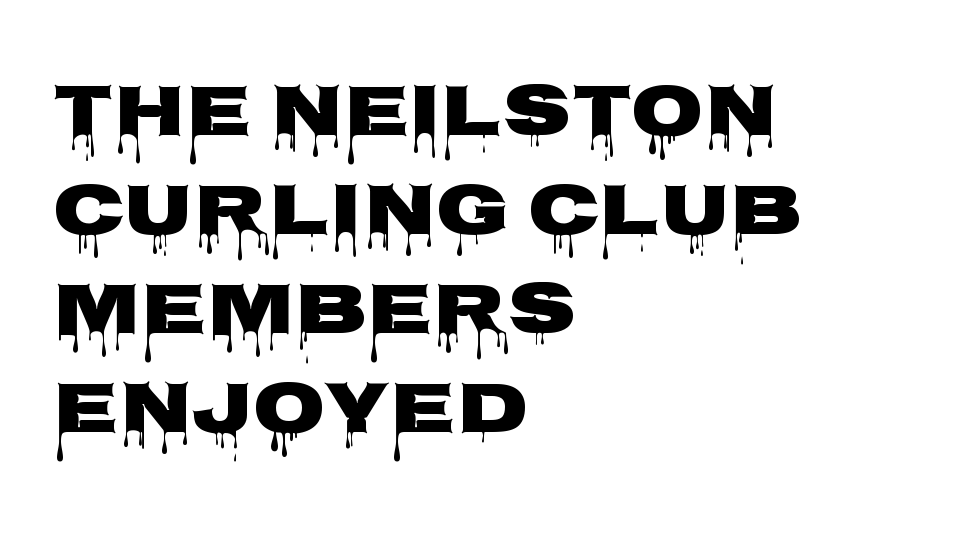
The glyphs have the mass of a bold cut. Regarding serifs, this sample does without them. Character widths vary here, with narrow letters taking less room than wide ones. Clear beneath every line of the passage. A normal amount of white space separates one row of letters from the next.
